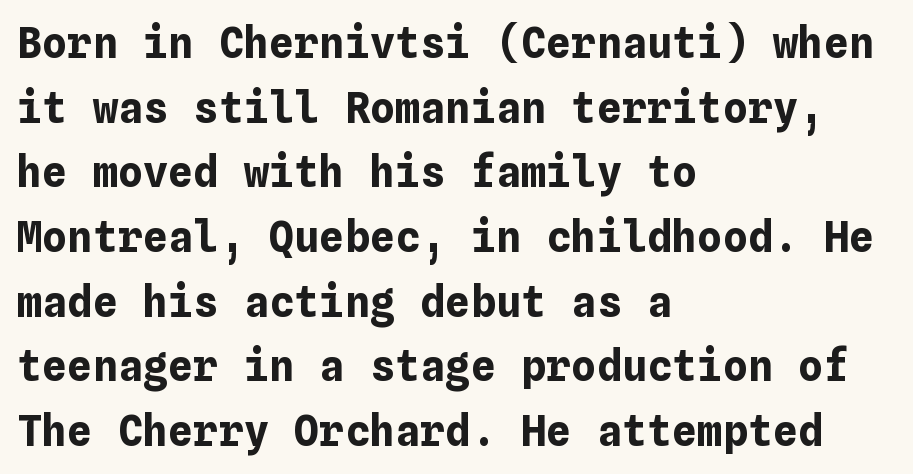
Standard letterfit; no display-style spreading of the glyphs. As a designer I'd log this as weight 700, bold. The strip under each line holds only bare page. All the whitespace from short lines collects on the right.
